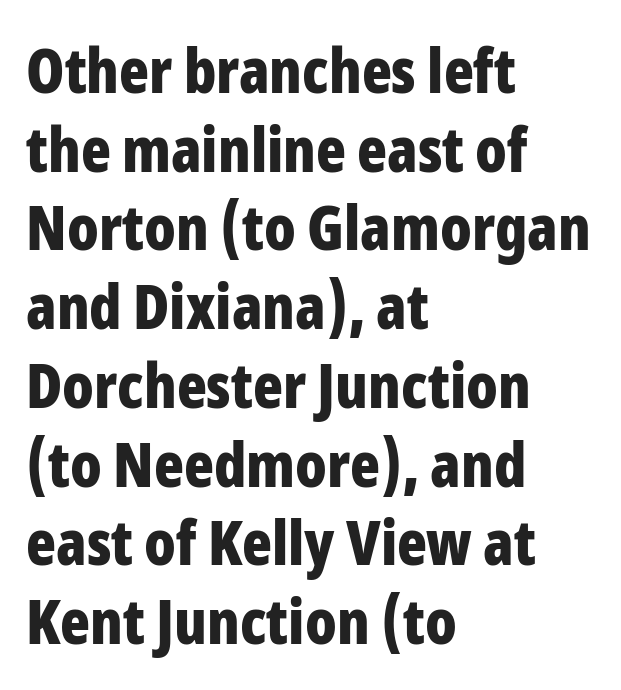
Character widths vary here, with narrow letters taking less room than wide ones. Serif or sans? Sans — the stroke terminals are bare. Characters follow at the spacing the type designer built in. Compared with a centered layout, this one pins lines to the left instead. Decoration check: the copy has no underline.
